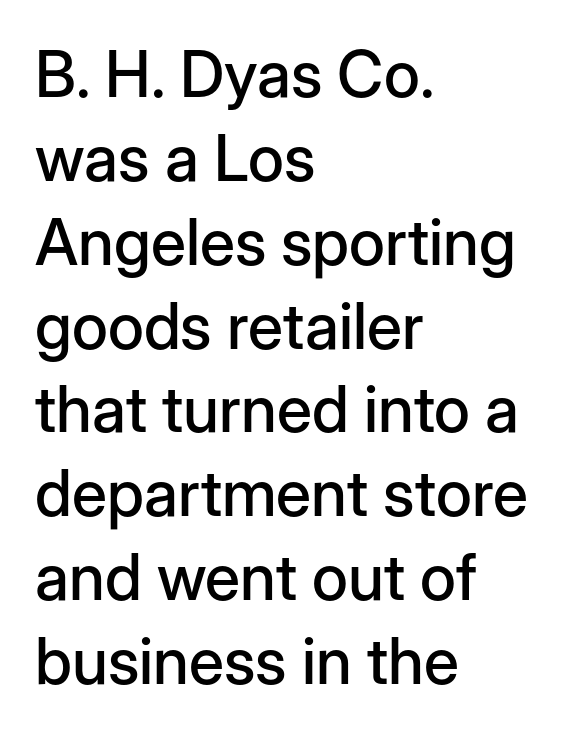
{"serif": "no", "italic": "no", "width": "normal", "stroke_contrast": "low", "x_height": "medium", "monospaced": "no", "underline": "no", "align": "left", "line_spacing": "normal", "line_spacing_ratio": 1.31, "letter_spacing": "normal", "letter_spacing_em": 0.0, "glyph_px": 64}
